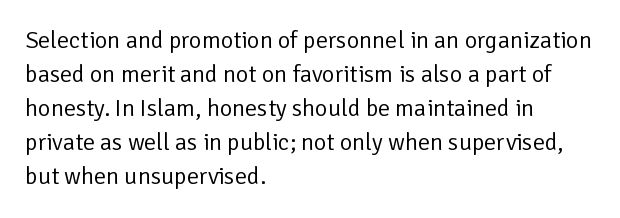
{"italic": "no", "bold": "no", "underline": "no", "align": "left", "line_spacing": "normal", "line_spacing_ratio": 1.42, "letter_spacing": "normal", "letter_spacing_em": 0.0, "glyph_px": 24}
